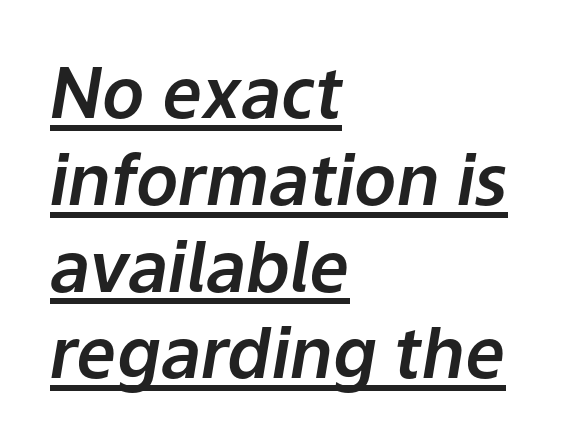
The passage shown is typed in a proportional face where columns would drift. Decoration check: the copy is underlined. Every row of glyphs begins at an identical x-position on the left. The gaps between neighbouring characters are ordinary and unremarkable. Emphasis-style slanted type is in use.
